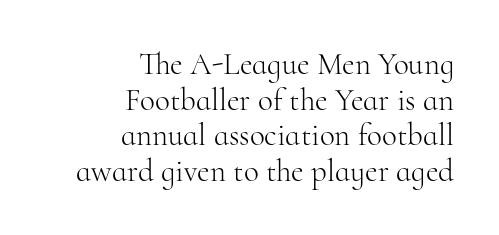
The image shows 31 px light serif type, upright; set right-aligned, tight line spacing (1.15x), normal letter spacing, not underlined; high stroke contrast and a small x-height.
